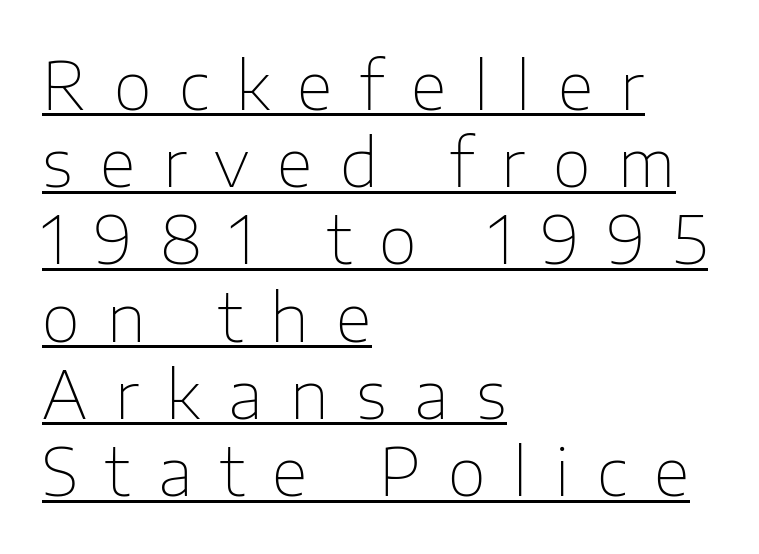
The image shows 66 px thin sans-serif type, upright; set left-aligned, line spacing 1.17x, unusually wide letter spacing (+0.42 em), underlined; low stroke contrast and a medium x-height.
